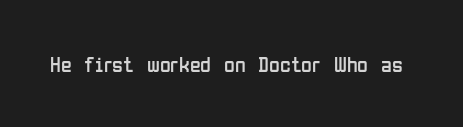
The space directly below the letters is spotless. Quick note: not italic, upright. The line texture is even and compact thanks to regular tracking. These glyphs show unthickened strokes, regular width or finer.
